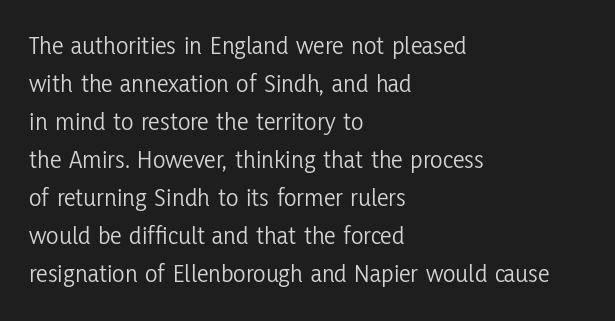
Visually the block forms a straight wall on the left and a jagged coastline on the right. Caption: standard tracking, unaltered. The type sits square on the baseline with zero lean. Weight: not bold — regular or lighter.
